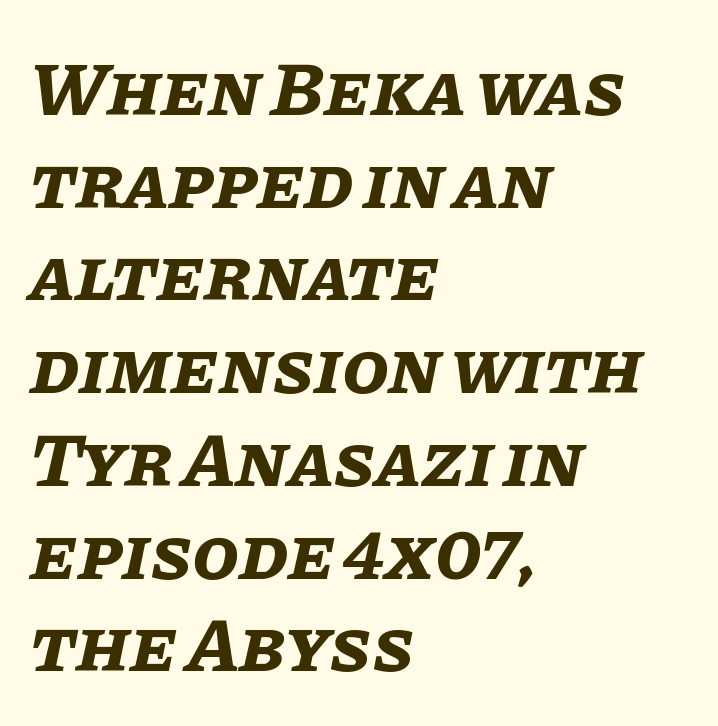
One-word summary of the alignment: left. The face used here is proportionally spaced, like ordinary book or web type. Would a proofreader flag this as italicized? Yes. Plenty of ink on the page — the face is bold.
